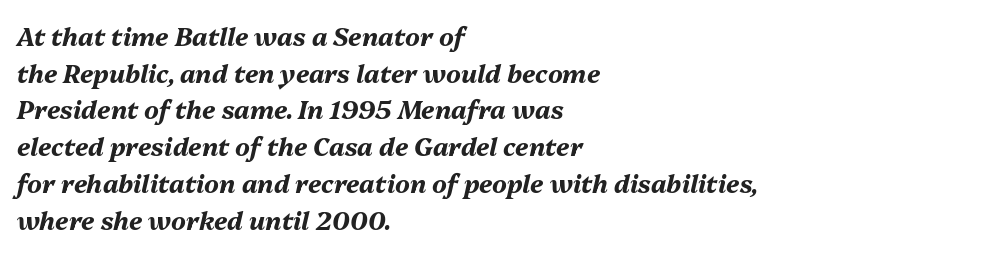
The text carries the slant typical of an italic or oblique font. The zone under the glyphs is completely vacant. This is heavy type, rendered in bold. The rendering anchors every line to the left-hand side. These lines keep a tight, regular rhythm from letter to letter.
